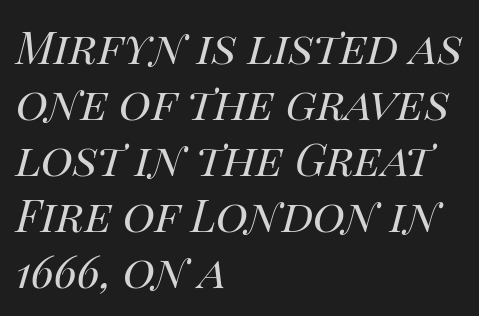
{"italic": "yes", "lean": "right", "slant_degrees": 14, "bold": "no", "weight": "regular", "width": "normal", "stroke_contrast": "high", "x_height": "large", "monospaced": "no", "underline": "no", "align": "left", "line_spacing": "normal", "line_spacing_ratio": 1.27, "letter_spacing": "normal", "letter_spacing_em": 0.0, "glyph_px": 44}
